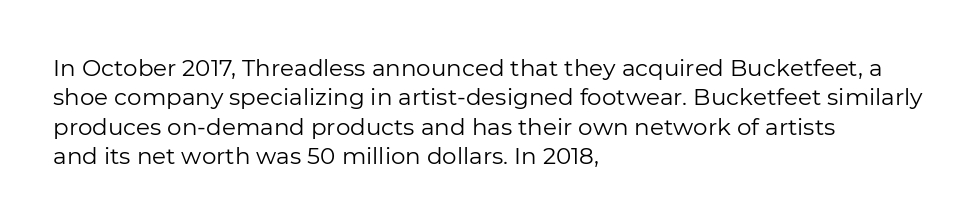
It's the straight-up-and-down kind of type. The face used here is rendered with its standard letterfit. The setting favours the left margin, as ordinary paragraphs usually do. This is not heavy type; no bold has been used. Interline gaps are of average width in this sample.
